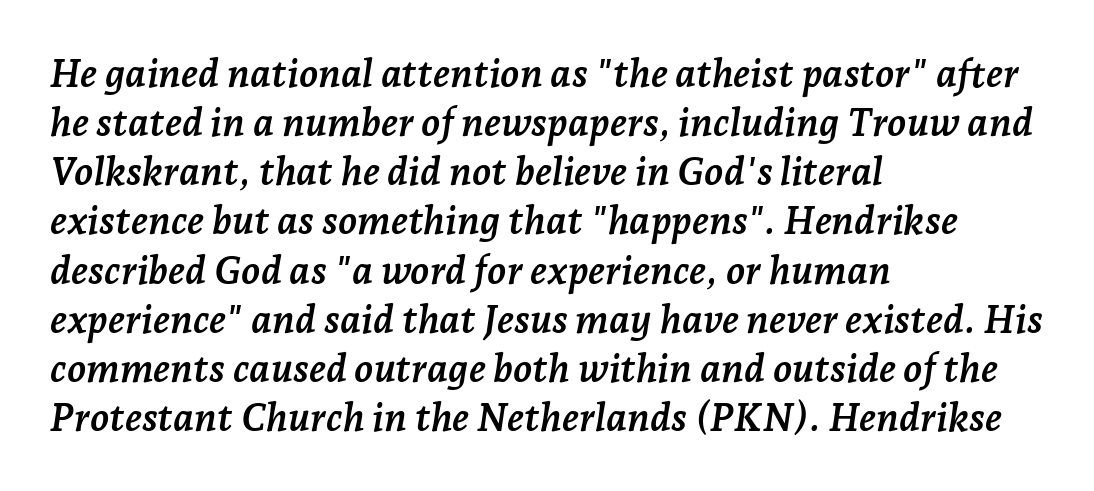
{"serif": "yes", "italic": "yes", "lean": "right", "slant_degrees": 7, "bold": "yes", "weight": "semibold", "width": "normal", "stroke_contrast": "low", "x_height": "medium", "monospaced": "no", "underline": "no", "align": "left", "line_spacing": "normal", "line_spacing_ratio": 1.26, "letter_spacing": "normal", "letter_spacing_em": 0.0, "glyph_px": 39}
